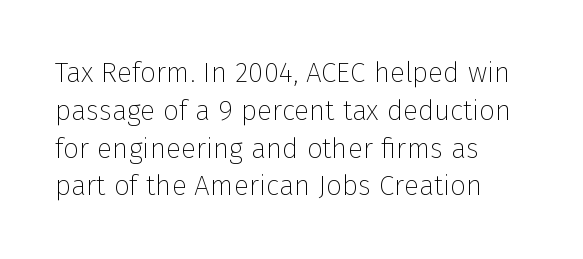
These lines stack with their left ends in a neat column. The letters stand straight up with perfectly vertical stems. A typesetter would call this proportional, since set widths differ per character. No word sits above an underline. You can tell from the bare stems that sans-serif type was used.
